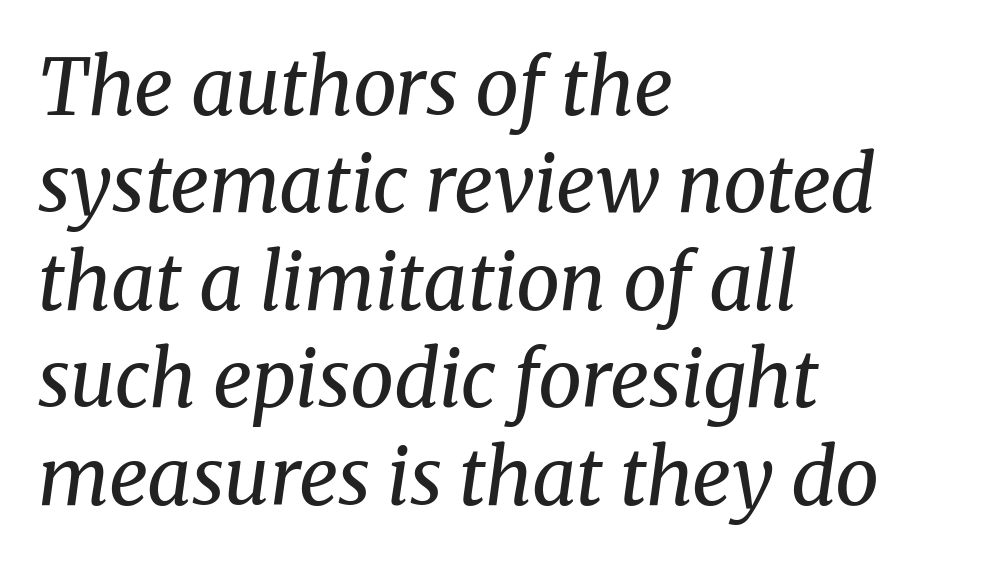
The image shows 78 px regular-weight serif type, italic (leaning right); set left-aligned, normal line spacing (1.25x), normal letter spacing, not underlined; medium stroke contrast and a medium x-height.
